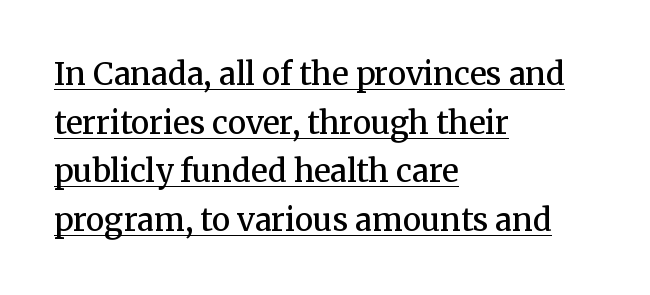
Serifs: yes, visible at the terminals of the letterforms. Left-aligned paragraph, ragged on the right. Spacing verdict: proportional, widths tailored to each character. No extra tracking has been applied to these lines. Compared with typical paragraphs, the rows here are spaced about the same. A typographer would call this underscored text.
